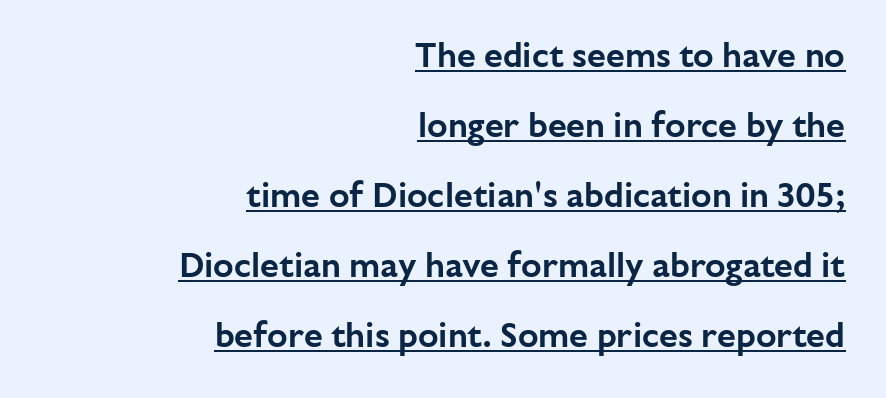
The image shows 34 px sans-serif type, upright; set right-aligned, loose line spacing (2.06x), normal letter spacing, underlined; low stroke contrast and a medium x-height.
